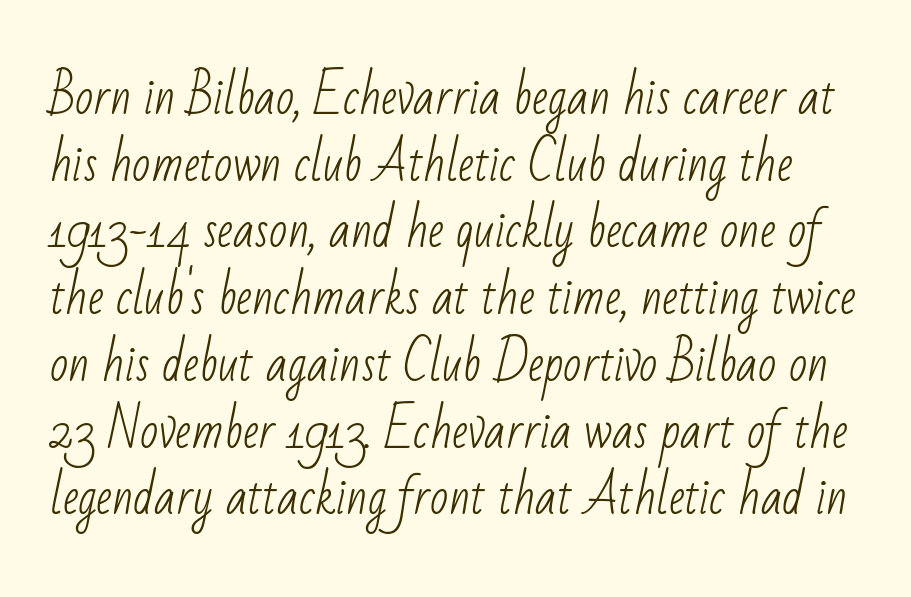
Q: Is the text bold? A: No.
Q: Is the typeface a serif or a sans-serif typeface? A: Sans-serif.
Q: Is the text underlined? A: No.
Q: Is the spacing between letters normal or unusually wide? A: Normal.
Q: Is the spacing between lines tight, normal or loose? A: Normal.
Q: Width (condensed, normal, or wide)? A: Condensed.
Q: Stroke contrast? A: Low.
Q: x-height? A: Small.
Q: Monospaced? A: No.
